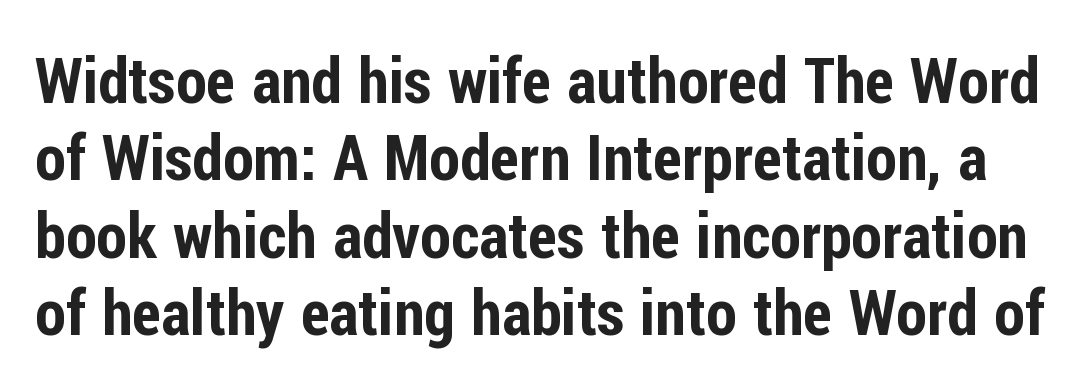
The image shows 63 px condensed sans-serif type, upright; set line spacing 1.23x, normal letter spacing, not underlined; low stroke contrast and a medium x-height.
